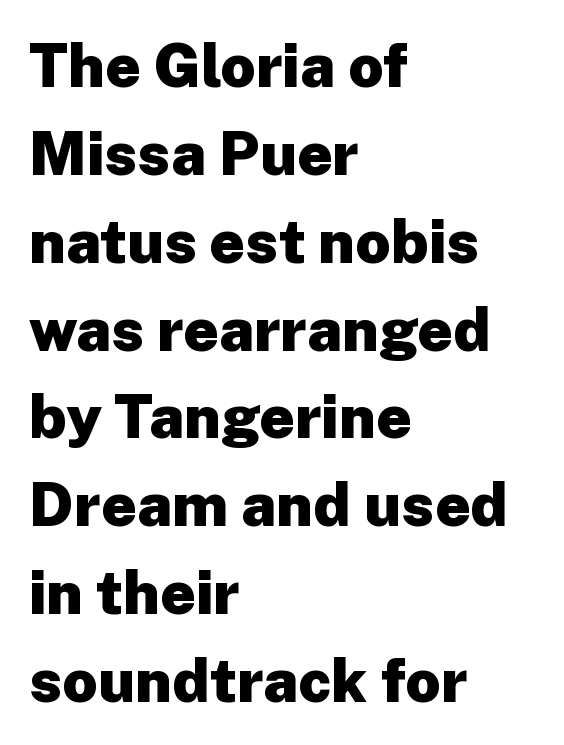
Glance below the letters and you will spot only blank space. Successive baselines arrive at the customary interval. Spacing verdict: proportional, widths tailored to each character. What kind of face is this? One without serifs — a sans. The rendering anchors every line to the left-hand side. Words appear dense and cohesive because spacing is normal.
